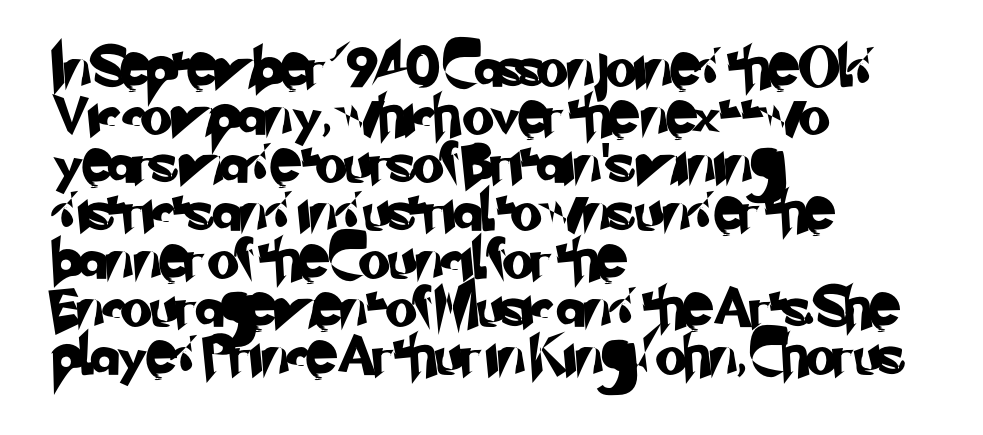
This sample has the flowing, uneven cadence of proportional lettering. You can tell from the bare stems that sans-serif type was used. Is the letter spacing exaggerated? No — it looks like the ordinary default. The space directly below the letters is spotless.
